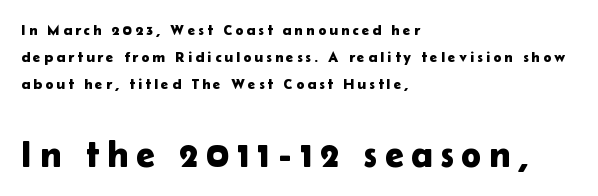
Q: Is the text italic (slanted)? A: No, it is upright.
Q: Is the typeface a serif or a sans-serif typeface? A: Sans-serif.
Q: Is the text underlined? A: No.
Q: How is the paragraph aligned? A: Left-aligned.
Q: Is the spacing between letters normal or unusually wide? A: Unusually wide.
Q: Which block of text is set in a larger size, the first (top) or the second (bottom)? A: The second (bottom) one.
Q: Width (condensed, normal, or wide)? A: Normal.
Q: Stroke contrast? A: Low.
Q: x-height? A: Medium.
Q: Monospaced? A: No.
